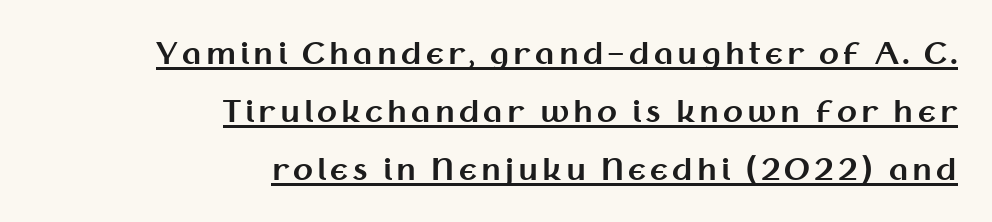
{"serif": "no", "italic": "no", "bold": "yes", "weight": "bold", "width": "normal", "stroke_contrast": "medium", "x_height": "medium", "monospaced": "no", "underline": "yes", "align": "right", "line_spacing": "loose", "line_spacing_ratio": 2.0, "glyph_px": 29}
